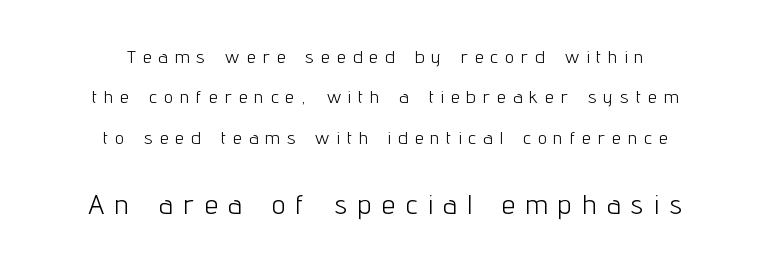
{"italic": "no", "bold": "no", "underline": "no", "align": "center", "line_spacing": "loose", "line_spacing_ratio": 2.25, "letter_spacing": "wide", "letter_spacing_em": 0.41, "larger_block": "second", "size_ratio": 1.5, "glyph_px": 27}
